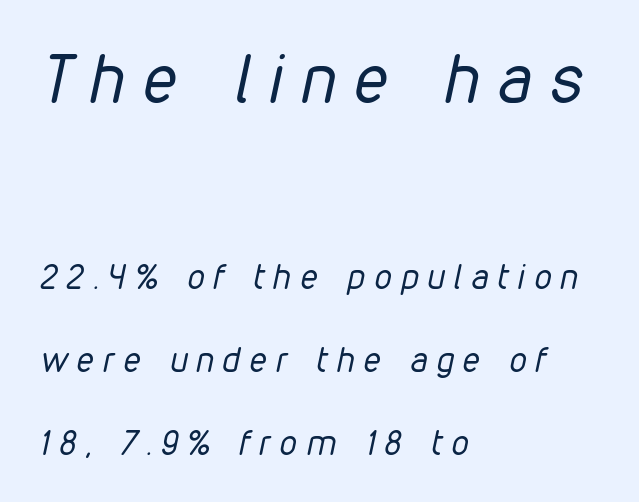
{"italic": "yes", "lean": "right", "slant_degrees": 12, "bold": "no", "weight": "regular", "width": "condensed", "stroke_contrast": "low", "x_height": "medium", "monospaced": "no", "underline": "no", "align": "left", "line_spacing": "loose", "line_spacing_ratio": 2.44, "letter_spacing": "wide", "letter_spacing_em": 0.28, "larger_block": "first", "size_ratio": 1.97, "glyph_px": 67}
